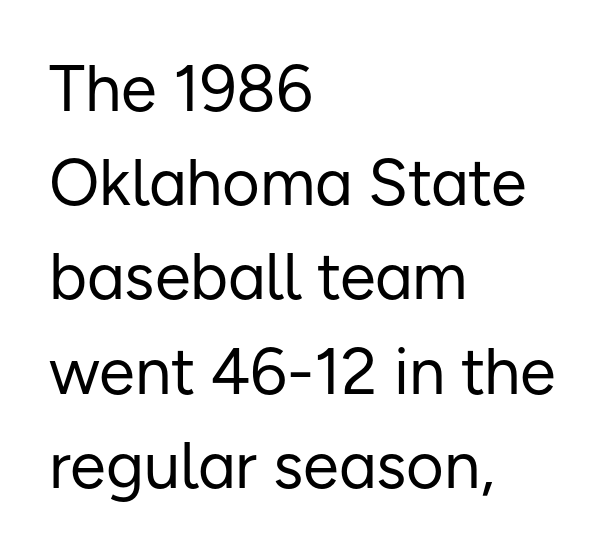
Q: Is the text bold? A: No.
Q: Is the text italic (slanted)? A: No, it is upright.
Q: Is the typeface a serif or a sans-serif typeface? A: Sans-serif.
Q: Is the text underlined? A: No.
Q: How is the paragraph aligned? A: Left-aligned.
Q: Is the spacing between letters normal or unusually wide? A: Normal.
Q: Is the spacing between lines tight, normal or loose? A: Normal.
Q: Width (condensed, normal, or wide)? A: Normal.
Q: Stroke contrast? A: Low.
Q: x-height? A: Medium.
Q: Monospaced? A: No.
